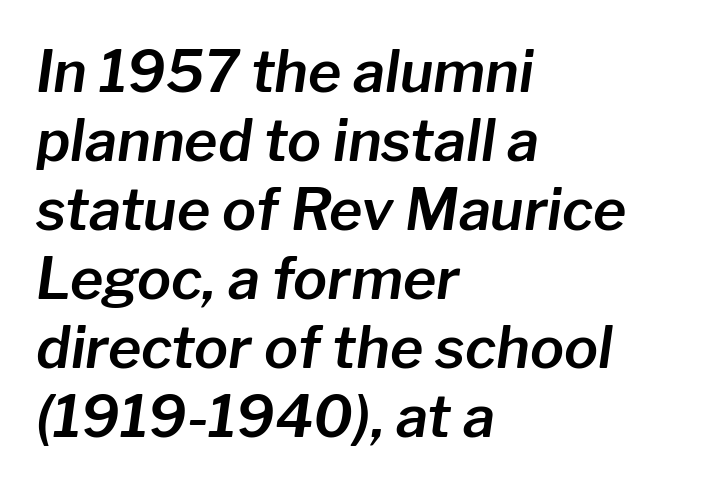
Q: Is the text italic (slanted)? A: Yes, it leans right by about 8 degrees.
Q: Is the text underlined? A: No.
Q: How is the paragraph aligned? A: Left-aligned.
Q: Is the spacing between letters normal or unusually wide? A: Normal.
Q: Width (condensed, normal, or wide)? A: Normal.
Q: Stroke contrast? A: Low.
Q: x-height? A: Medium.
Q: Monospaced? A: No.
